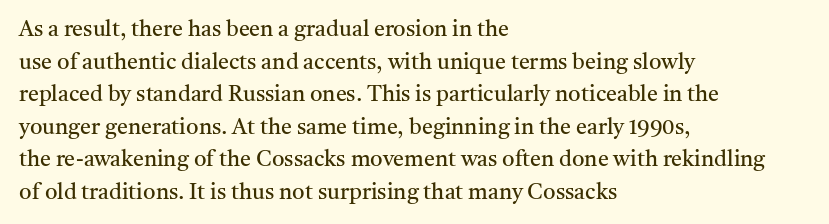
The image shows 22 px text type, upright; set left-aligned, normal line spacing (1.48x), normal letter spacing, not underlined.
